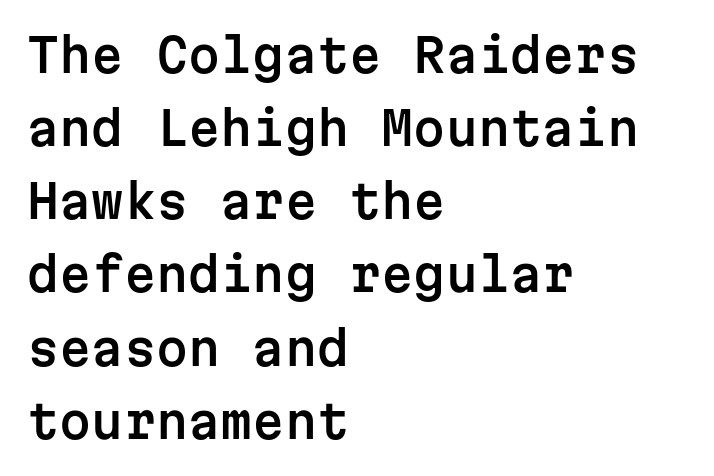
Designer's note — italics off, roman on. Anything drawn beneath the words? Only blank space. Classification — sans serif. The letters sit at their default tracking, neither squeezed nor spread. This sample has the even, mechanical cadence of fixed-width lettering. The passage is arranged the way most books set body copy — flush left.
